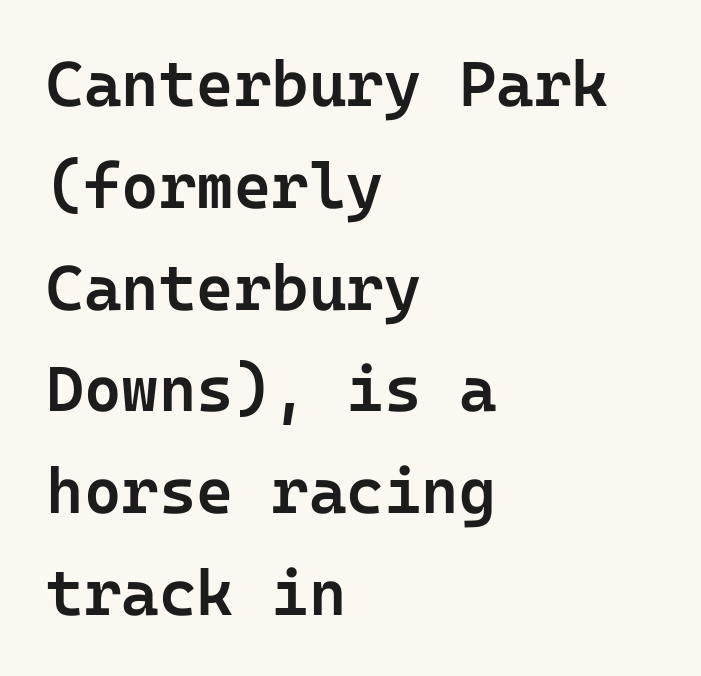
The characters look somewhat weighty, a semibold short of true bold. Short and long lines alike share a common starting point at left. Only glyphs here, with clear space below each row. Honestly, the row spacing looks completely unremarkable. The lettering holds an erect, upright posture throughout.
